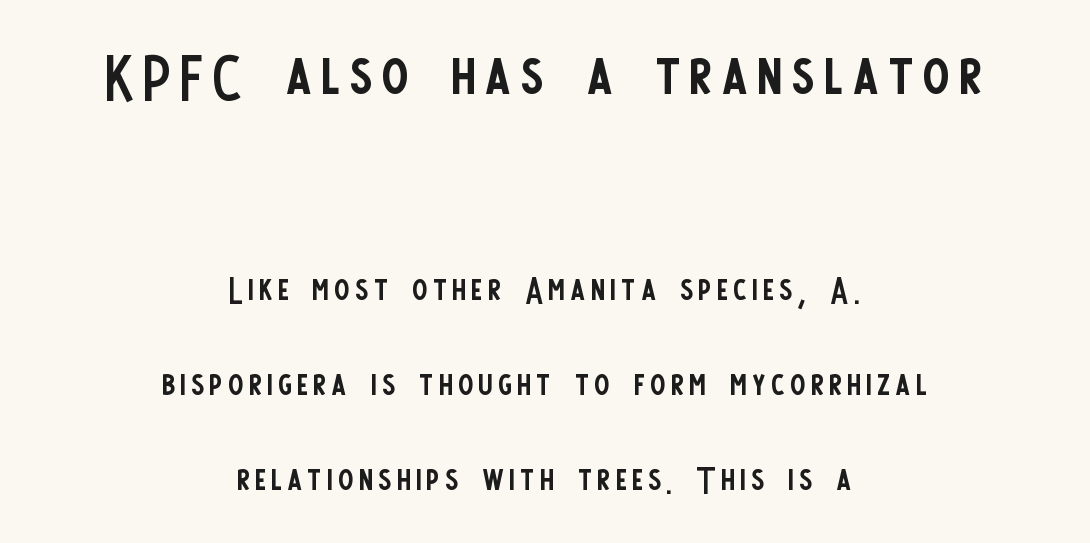
Every character sits straight up, as roman type does. Do the characters align in a grid? No, the font is proportional. The paragraph shown floats in the horizontal middle. No heavy texture on the line: the type isn't bold. Underlining? Definitely not there.
